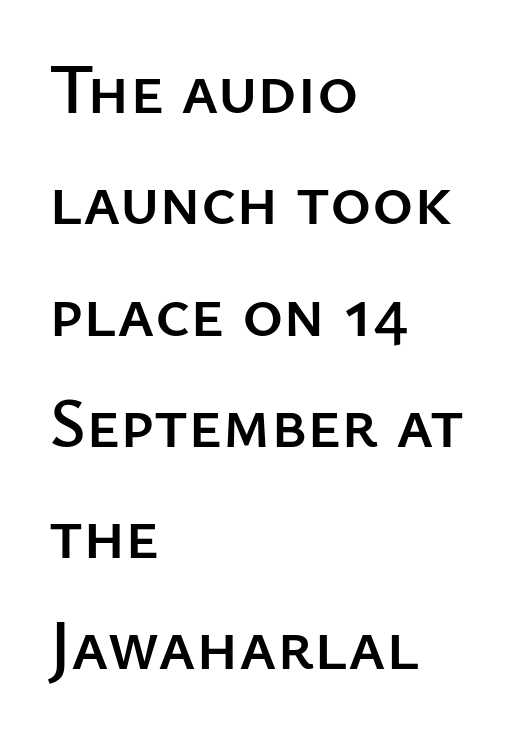
A typesetter would call this zero additional tracking. Plain, unruled lines of type. The lines sit at an ordinary, default distance from one another. Is this a fixed-width face? No — the glyphs have proportional, varying widths. Notice how the passage keeps a crisp vertical edge on the left only. These lines were composed using upright roman letters.
